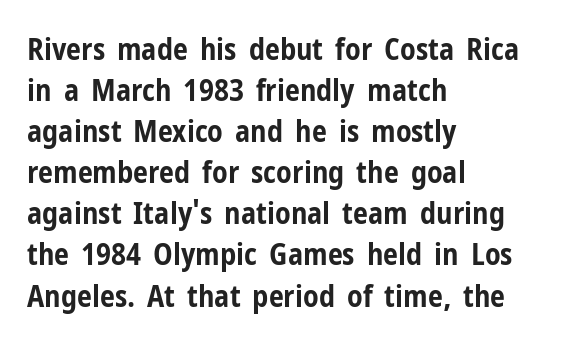
The image shows 30 px bold, condensed sans-serif type, upright; set left-aligned, normal line spacing (1.37x), normal letter spacing, not underlined; low stroke contrast and a medium x-height.
